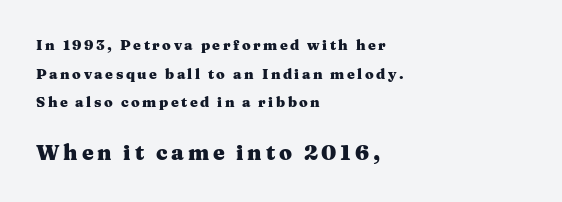
The image shows 21 px bold type, upright; set left-aligned, loose line spacing (2.05x), not underlined; the second (bottom) block is 1.5x larger.
